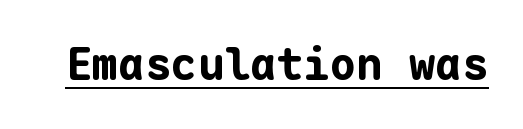
The image shows 44 px bold sans-serif type, upright, monospaced; set normal letter spacing, underlined; low stroke contrast and a medium x-height.
